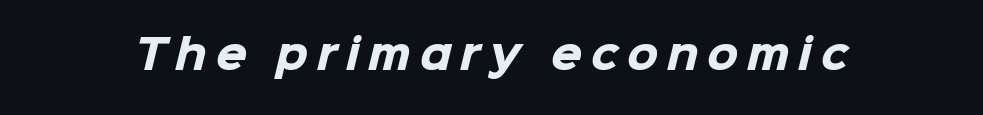
Q: Is the text bold? A: Yes.
Q: Is the typeface a serif or a sans-serif typeface? A: Sans-serif.
Q: Is the text underlined? A: No.
Q: Is the spacing between letters normal or unusually wide? A: Unusually wide.
Q: Width (condensed, normal, or wide)? A: Normal.
Q: Stroke contrast? A: Low.
Q: x-height? A: Medium.
Q: Monospaced? A: No.
